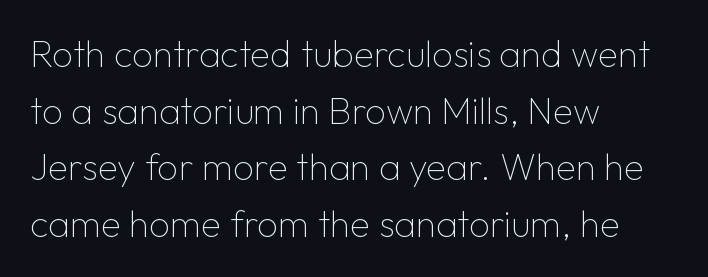
Q: Is the text bold? A: No.
Q: Is the text italic (slanted)? A: No, it is upright.
Q: Is the typeface a serif or a sans-serif typeface? A: Sans-serif.
Q: Is the text underlined? A: No.
Q: How is the paragraph aligned? A: Left-aligned.
Q: Is the spacing between letters normal or unusually wide? A: Normal.
Q: Is the spacing between lines tight, normal or loose? A: Normal.
Q: Width (condensed, normal, or wide)? A: Normal.
Q: Stroke contrast? A: Low.
Q: x-height? A: Medium.
Q: Monospaced? A: No.
